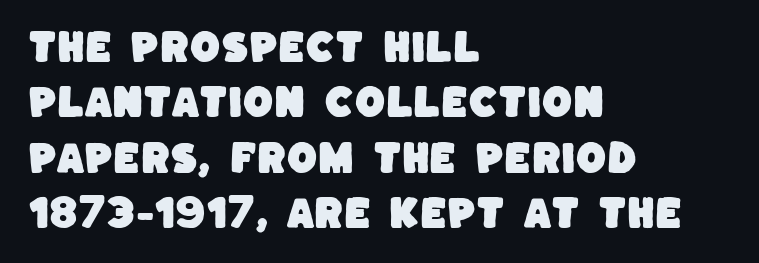
Q: Is the typeface a serif or a sans-serif typeface? A: Sans-serif.
Q: Is the text underlined? A: No.
Q: How is the paragraph aligned? A: Left-aligned.
Q: Is the spacing between letters normal or unusually wide? A: Normal.
Q: Is the spacing between lines tight, normal or loose? A: Normal.
Q: Width (condensed, normal, or wide)? A: Normal.
Q: Stroke contrast? A: Low.
Q: x-height? A: Large.
Q: Monospaced? A: No.
